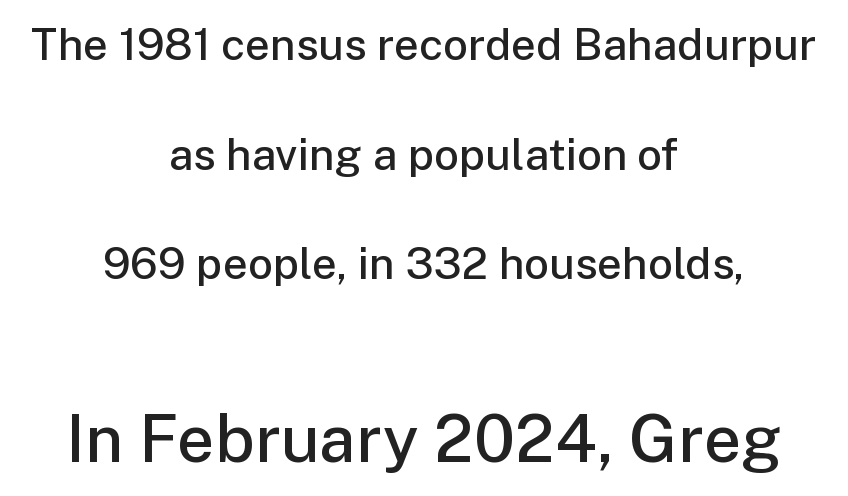
Heft: intermediate — a semibold. You could not count columns in this text — the font is proportionally spaced. Posture: vertical. The text block is weighted toward neither margin, spreading evenly from the middle. Compared with typical body copy, the letter spacing here is the same.
